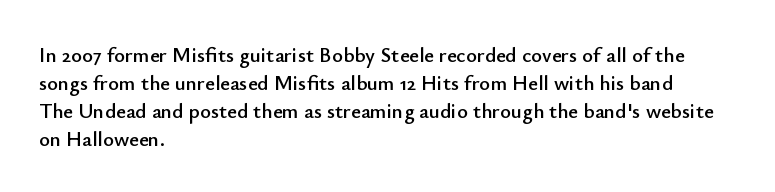
{"italic": "no", "underline": "no", "align": "left", "line_spacing": "normal", "line_spacing_ratio": 1.33, "letter_spacing": "normal", "letter_spacing_em": 0.0, "glyph_px": 21}
